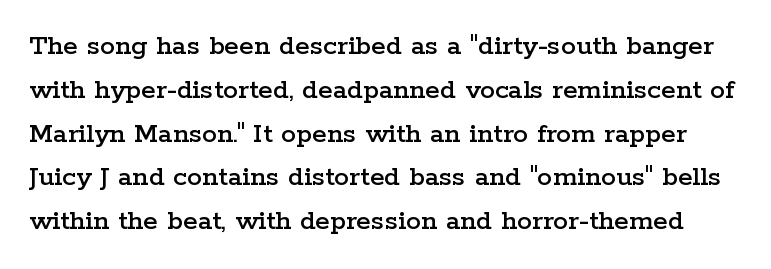
{"serif": "yes", "italic": "no", "width": "wide", "stroke_contrast": "low", "x_height": "medium", "monospaced": "no", "underline": "no", "line_spacing": "normal", "line_spacing_ratio": 1.46, "letter_spacing": "normal", "letter_spacing_em": 0.0, "glyph_px": 30}
